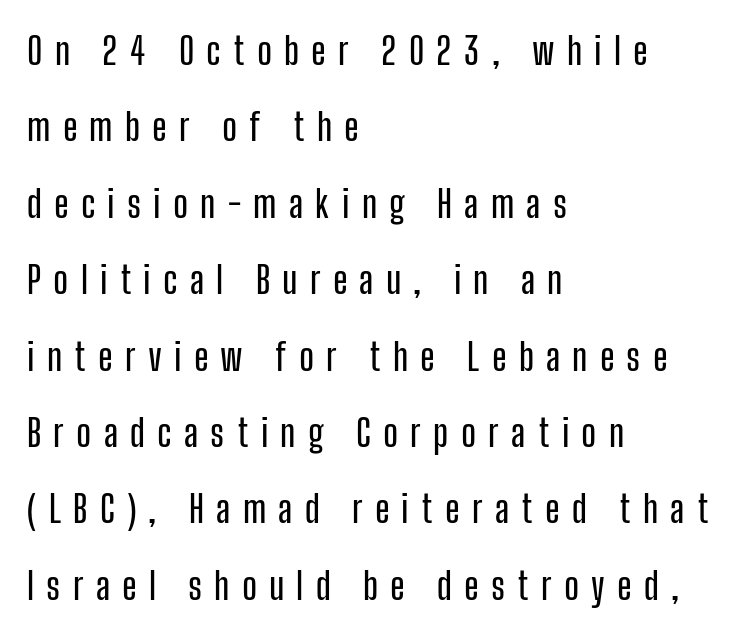
{"serif": "no", "italic": "no", "width": "condensed", "stroke_contrast": "low", "x_height": "medium", "monospaced": "no", "underline": "no", "align": "left", "line_spacing": "loose", "line_spacing_ratio": 2.01, "letter_spacing": "wide", "letter_spacing_em": 0.32, "glyph_px": 38}
